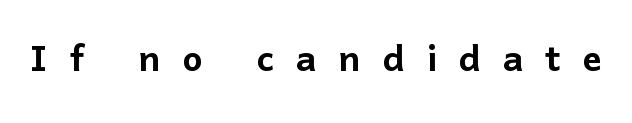
The image shows 48 px sans-serif type, upright; set unusually wide letter spacing (+0.45 em), not underlined; low stroke contrast and a medium x-height.
